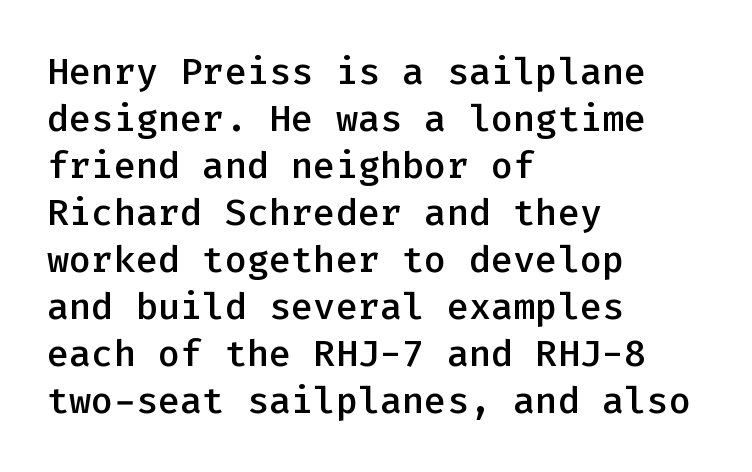
Look at the stroke-to-counter ratio: somewhat heavy, a semibold. This block has exactly the height ordinary leading produces. Font category for this specimen: sans-serif. This sample has the even, mechanical cadence of fixed-width lettering. No extra tracking has been applied to these lines.
